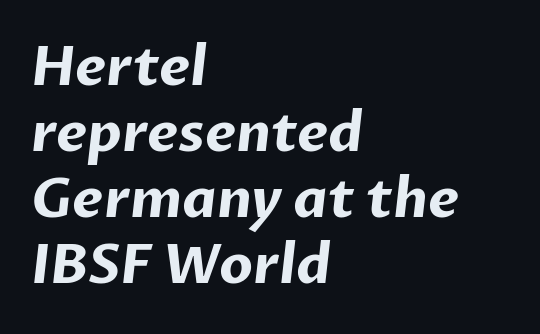
{"serif": "no", "bold": "yes", "weight": "bold", "width": "normal", "stroke_contrast": "low", "x_height": "medium", "monospaced": "no", "underline": "no", "align": "left", "line_spacing_ratio": 1.22, "letter_spacing": "normal", "letter_spacing_em": 0.0, "glyph_px": 54}
